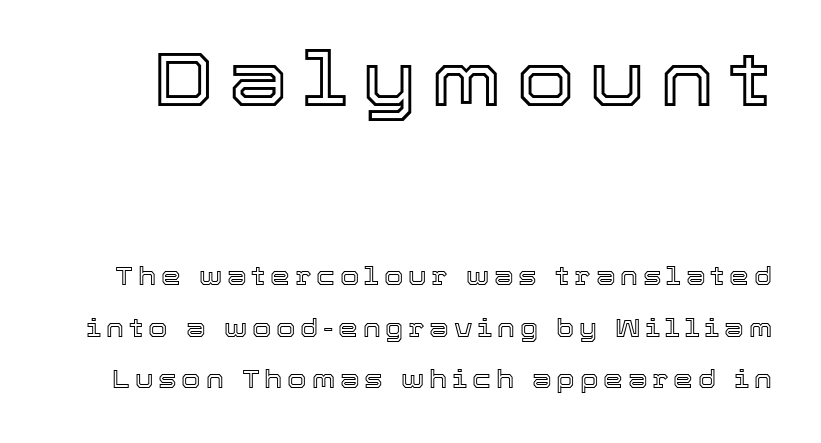
The image shows 76 px text type, upright; set loose line spacing (2.06x), not underlined; the first (top) block is 3.04x larger; a medium x-height.
